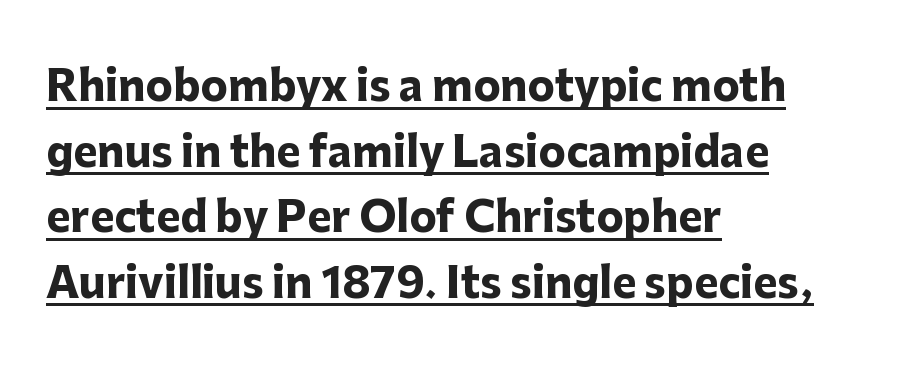
{"serif": "no", "italic": "no", "bold": "yes", "weight": "heavy", "width": "normal", "stroke_contrast": "low", "x_height": "medium", "monospaced": "no", "underline": "yes", "align": "left", "line_spacing": "normal", "line_spacing_ratio": 1.6, "letter_spacing": "normal", "letter_spacing_em": 0.0, "glyph_px": 41}
